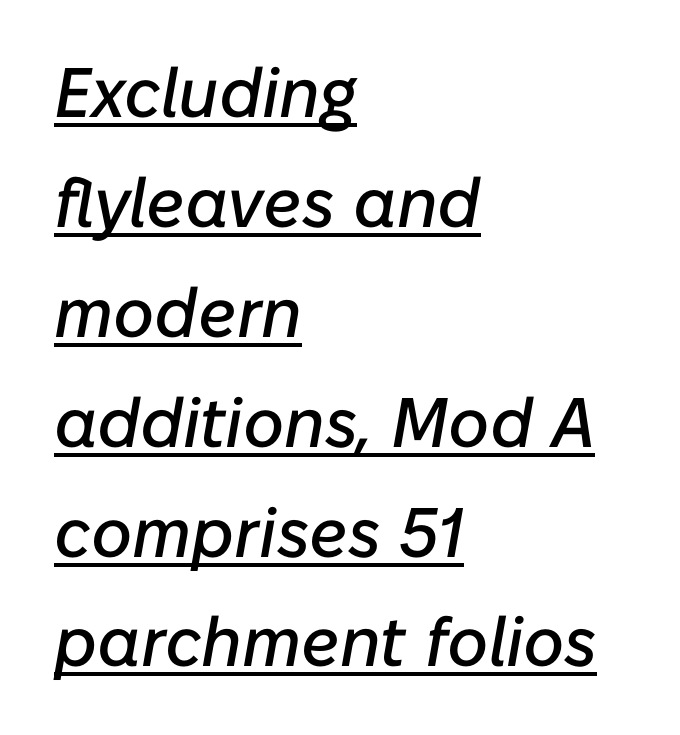
The passage shown is underscored from start to finish. The text carries the slant typical of an italic or oblique font. The letters advance in unequal steps, a hallmark of proportional type. Students, note that the glyphs here touch the page at normal intervals. The lines are quadded left.
